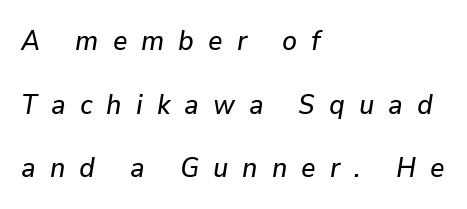
{"italic": "yes", "lean": "right", "slant_degrees": 9, "width": "normal", "stroke_contrast": "low", "x_height": "medium", "monospaced": "no", "underline": "no", "align": "left", "line_spacing": "loose", "line_spacing_ratio": 2.27, "letter_spacing": "wide", "letter_spacing_em": 0.5, "glyph_px": 28}
